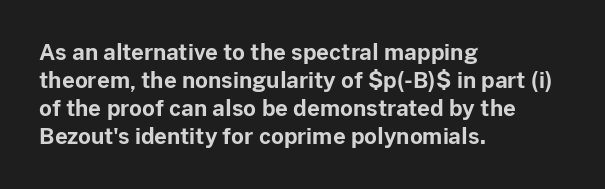
Q: Is the text bold? A: Yes.
Q: Is the text italic (slanted)? A: No, it is upright.
Q: Is the text underlined? A: No.
Q: How is the paragraph aligned? A: Left-aligned.
Q: Is the spacing between letters normal or unusually wide? A: Normal.
Q: Is the spacing between lines tight, normal or loose? A: Normal.
